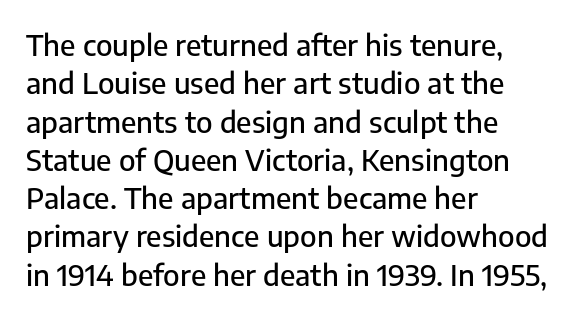
The image shows 29 px sans-serif type, upright; set left-aligned, normal line spacing (1.32x), normal letter spacing, not underlined; low stroke contrast and a medium x-height.
